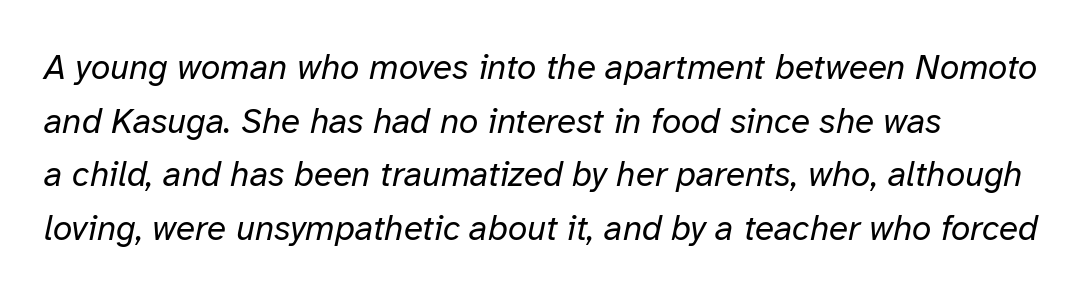
The image shows 35 px regular-weight type, italic (leaning right); set left-aligned, normal line spacing (1.53x), normal letter spacing, not underlined; low stroke contrast and a medium x-height.
